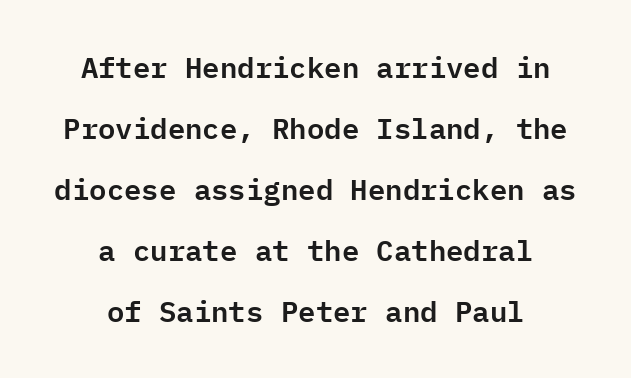
The image shows 29 px sans-serif type, upright, monospaced; set centered, loose line spacing (2.1x), normal letter spacing, not underlined; low stroke contrast and a medium x-height.
